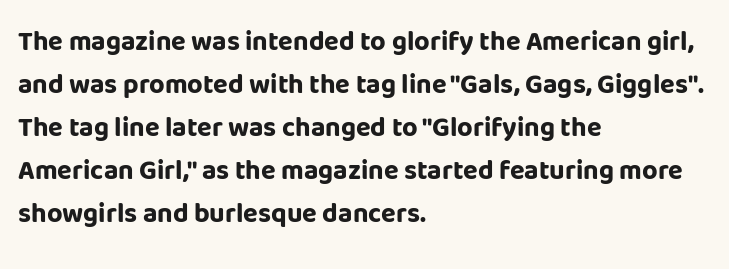
{"italic": "no", "bold": "yes", "underline": "no", "align": "left", "line_spacing": "normal", "line_spacing_ratio": 1.59, "letter_spacing": "normal", "letter_spacing_em": 0.0, "glyph_px": 27}
